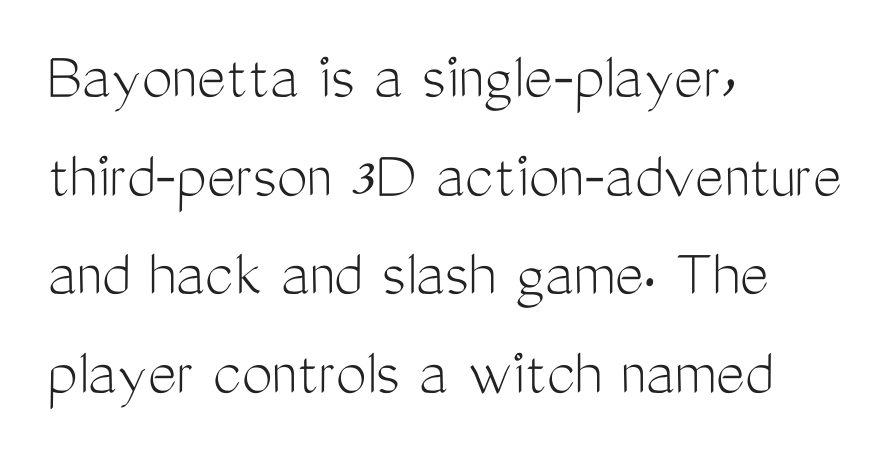
Q: Is the text bold? A: No.
Q: Is the text italic (slanted)? A: No, it is upright.
Q: Is the typeface a serif or a sans-serif typeface? A: Sans-serif.
Q: Is the text underlined? A: No.
Q: How is the paragraph aligned? A: Left-aligned.
Q: Is the spacing between letters normal or unusually wide? A: Normal.
Q: Is the spacing between lines tight, normal or loose? A: Normal.
Q: Width (condensed, normal, or wide)? A: Condensed.
Q: Stroke contrast? A: Medium.
Q: x-height? A: Medium.
Q: Monospaced? A: No.
